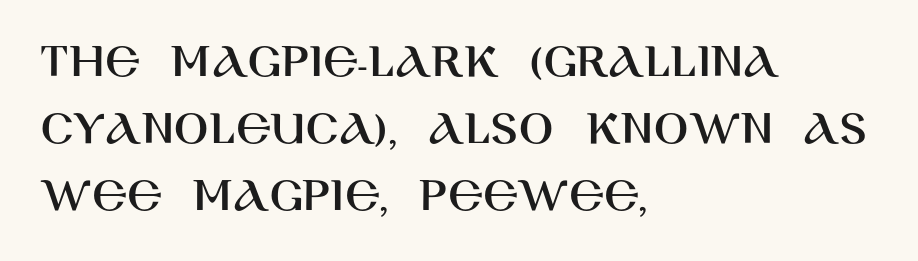
{"serif": "no", "italic": "no", "width": "normal", "stroke_contrast": "high", "x_height": "large", "monospaced": "no", "underline": "no", "align": "left", "line_spacing": "normal", "line_spacing_ratio": 1.31, "letter_spacing": "normal", "letter_spacing_em": 0.0, "glyph_px": 51}
